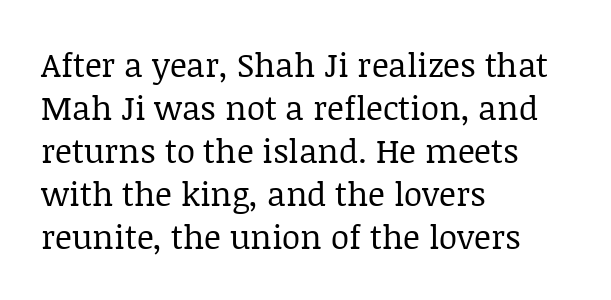
The image shows 33 px regular-weight serif type, upright; set left-aligned, normal line spacing (1.3x), normal letter spacing, not underlined; low stroke contrast and a large x-height.
